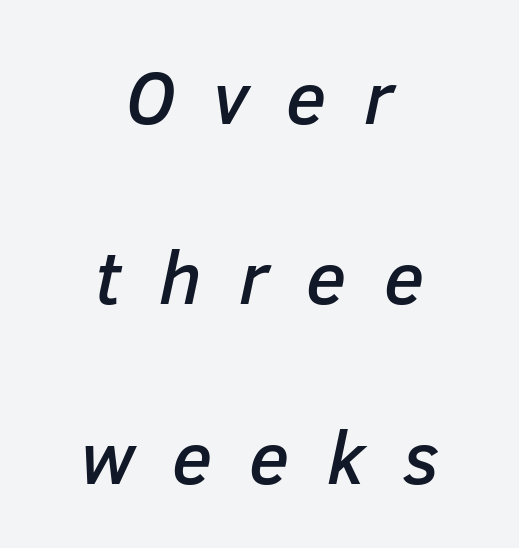
Students, note that the glyphs here are deliberately spaced far apart. The paragraph shown floats in the horizontal middle. You can tell it's italic because the verticals aren't actually vertical. These lines stand farther apart than default settings would place them. The space directly below the letters is spotless.
